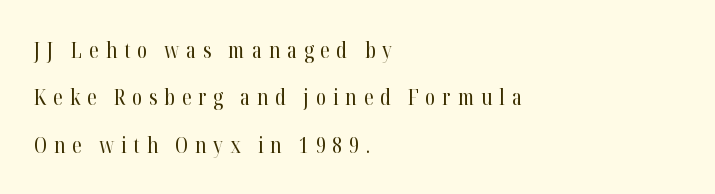
{"italic": "no", "bold": "no", "underline": "no", "align": "left", "line_spacing": "loose", "line_spacing_ratio": 2.15, "letter_spacing": "wide", "letter_spacing_em": 0.31, "glyph_px": 22}
